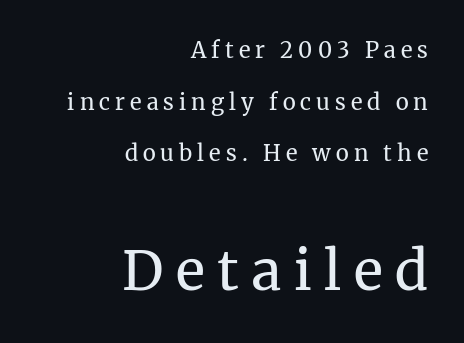
Q: Is the text bold? A: No.
Q: Is the text italic (slanted)? A: No, it is upright.
Q: Is the typeface a serif or a sans-serif typeface? A: Serif.
Q: Is the text underlined? A: No.
Q: How is the paragraph aligned? A: Right-aligned.
Q: Is the spacing between letters normal or unusually wide? A: Unusually wide.
Q: Is the spacing between lines tight, normal or loose? A: Loose.
Q: Which block of text is set in a larger size, the first (top) or the second (bottom)? A: The second (bottom) one.
Q: Width (condensed, normal, or wide)? A: Normal.
Q: Stroke contrast? A: Medium.
Q: x-height? A: Medium.
Q: Monospaced? A: No.
